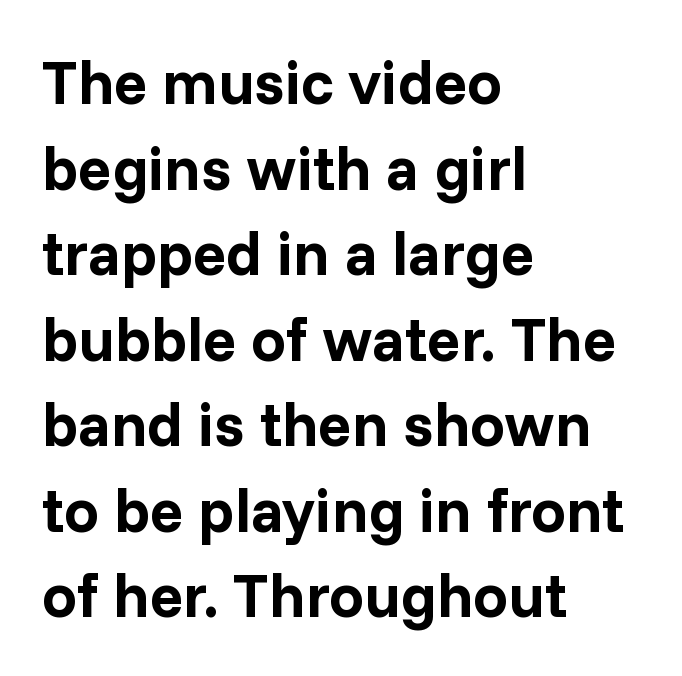
The image shows 62 px bold sans-serif type, upright; set left-aligned, normal line spacing (1.38x), normal letter spacing, not underlined; low stroke contrast and a medium x-height.
